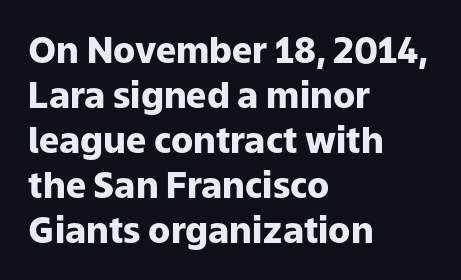
Type style note: lacks serifs. Anything drawn beneath the words? Only blank space. In terms of posture, this sample is upright. Nothing unusual about the tracking: characters are spaced as the font intends. This sample is left-justified, so line endings fall wherever the words run out. The lines sit at an ordinary, default distance from one another.
